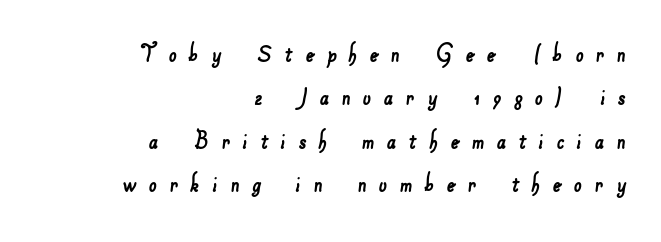
The image shows 28 px sans-serif type; set right-aligned, normal line spacing (1.55x), unusually wide letter spacing (+0.44 em), not underlined; low stroke contrast and a small x-height.
